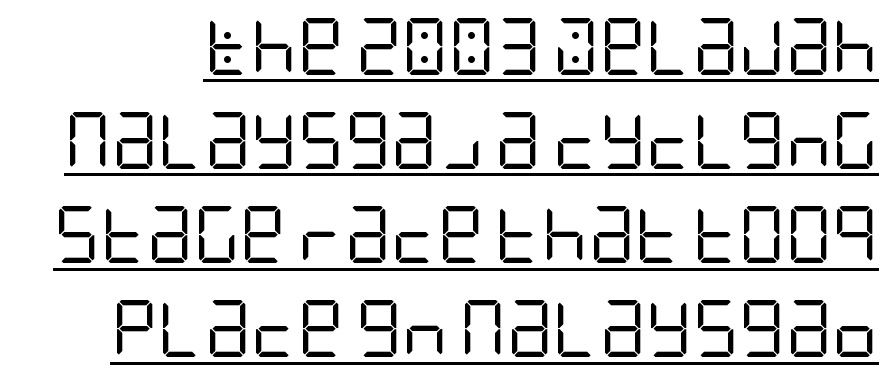
The image shows 57 px regular-weight, condensed sans-serif type, upright; set normal line spacing (1.65x), normal letter spacing, underlined; low stroke contrast and a large x-height.
